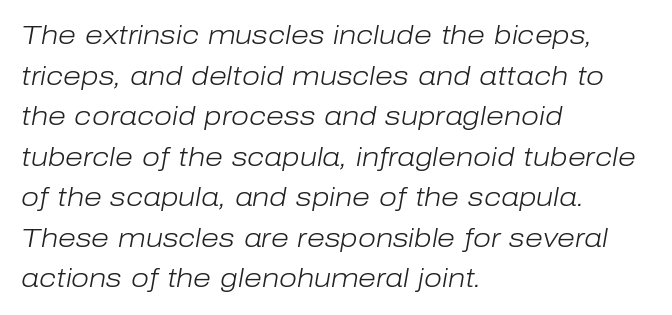
Rows of type keep a routine distance in the vertical direction. The glyphs are unaccompanied by any horizontal stroke below them. An italicized treatment has been applied to the whole sample. Is the block centered? No — it sits flush against the left margin. Honestly, the letter spacing is just normal — you wouldn't notice it.
